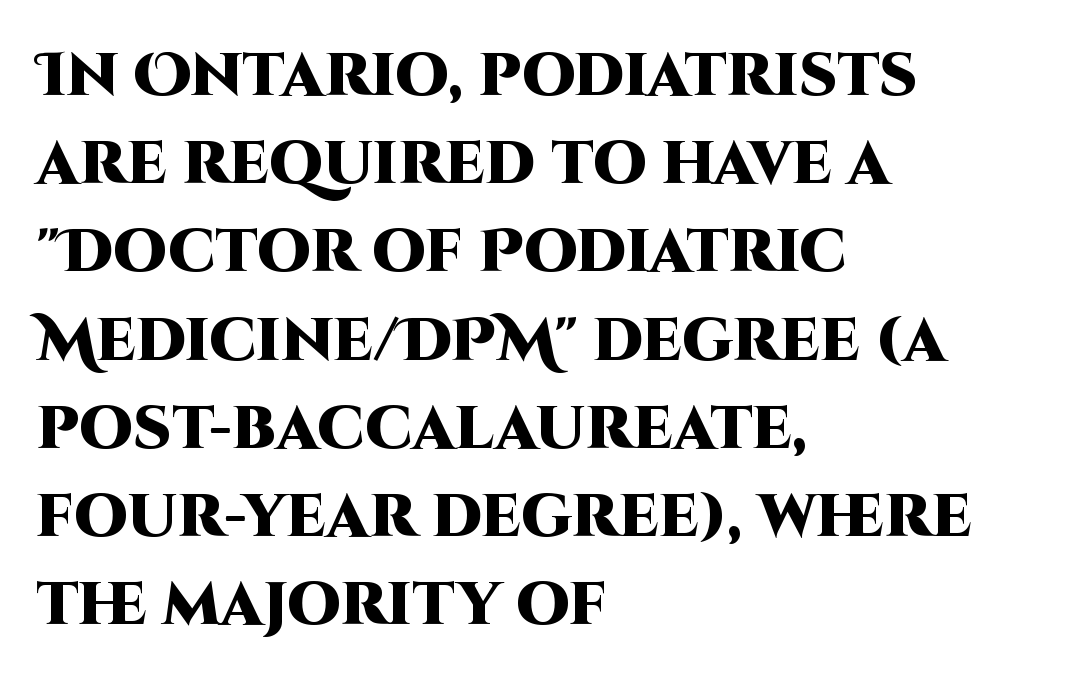
The image shows 60 px heavy sans-serif type, upright; set left-aligned, normal line spacing (1.47x), normal letter spacing, not underlined; high stroke contrast and a large x-height.
